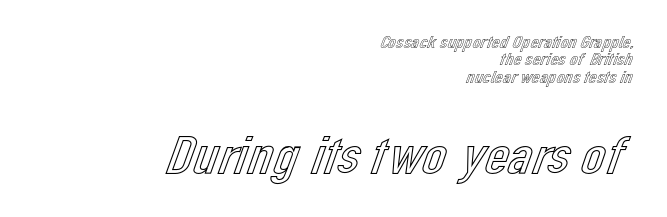
{"width": "normal", "x_height": "medium", "monospaced": "no", "underline": "no", "align": "right", "line_spacing": "tight", "line_spacing_ratio": 0.97, "letter_spacing": "normal", "letter_spacing_em": 0.0, "larger_block": "second", "size_ratio": 3.0, "glyph_px": 54}
